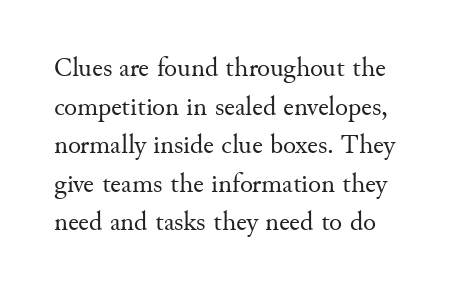
Heaviness? Minimal to ordinary, like unemphasized prose. The horizontal fit of the characters is conventional and even. Tall strokes in this sample are plumb rather than angled. If you measured baseline to baseline, you'd find a middling distance.
